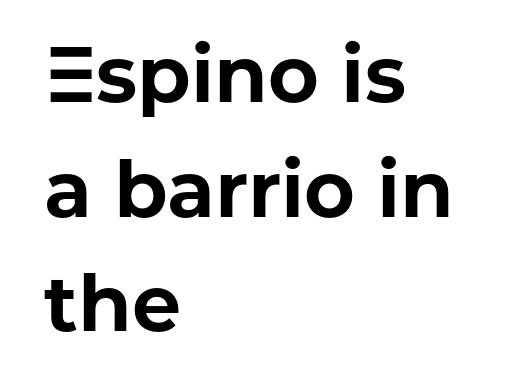
Q: Is the text bold? A: Yes.
Q: Is the text italic (slanted)? A: No, it is upright.
Q: Is the typeface a serif or a sans-serif typeface? A: Sans-serif.
Q: Is the text underlined? A: No.
Q: How is the paragraph aligned? A: Left-aligned.
Q: Is the spacing between letters normal or unusually wide? A: Normal.
Q: Is the spacing between lines tight, normal or loose? A: Normal.
Q: Width (condensed, normal, or wide)? A: Normal.
Q: Stroke contrast? A: Low.
Q: x-height? A: Medium.
Q: Monospaced? A: No.
